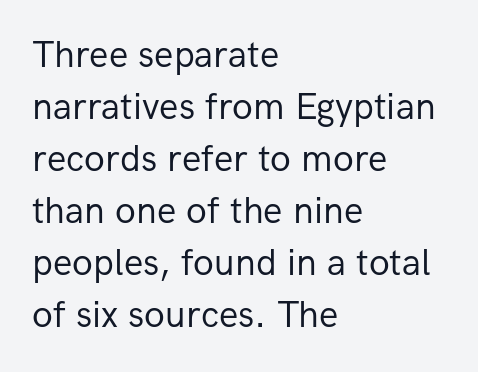
The image shows 38 px regular-weight sans-serif type, upright; set left-aligned, normal line spacing (1.37x), normal letter spacing, not underlined; low stroke contrast and a medium x-height.
